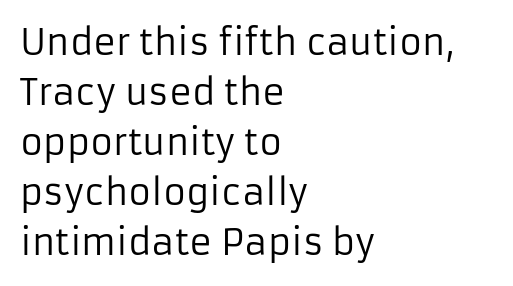
{"serif": "no", "italic": "no", "bold": "no", "weight": "regular", "width": "normal", "stroke_contrast": "low", "x_height": "medium", "monospaced": "no", "underline": "no", "align": "left", "line_spacing": "normal", "line_spacing_ratio": 1.43, "letter_spacing": "normal", "letter_spacing_em": 0.0, "glyph_px": 35}
